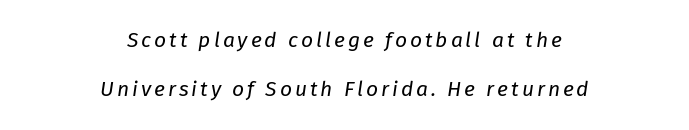
Q: Is the text bold? A: No.
Q: Is the text italic (slanted)? A: Yes, it leans right by about 8 degrees.
Q: Is the text underlined? A: No.
Q: How is the paragraph aligned? A: Centered.
Q: Is the spacing between lines tight, normal or loose? A: Loose.
